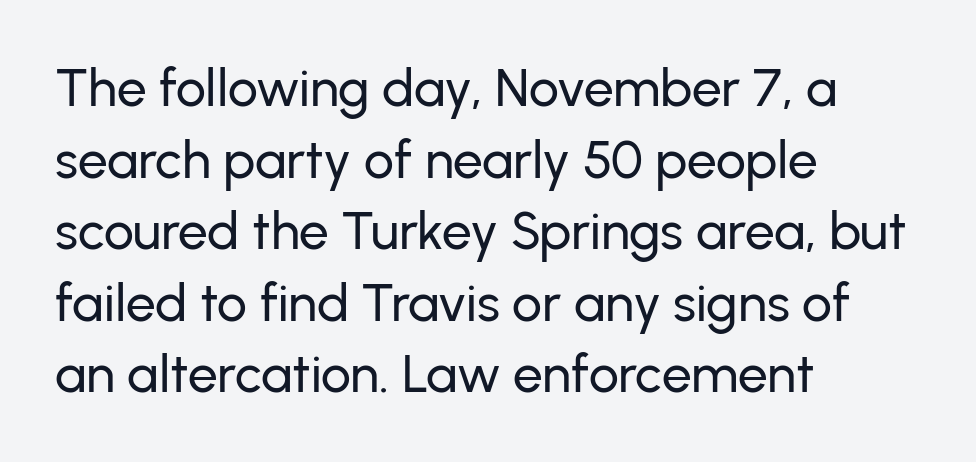
{"serif": "no", "italic": "no", "width": "normal", "stroke_contrast": "low", "x_height": "medium", "monospaced": "no", "underline": "no", "align": "left", "line_spacing": "normal", "line_spacing_ratio": 1.35, "letter_spacing": "normal", "letter_spacing_em": 0.0, "glyph_px": 53}
